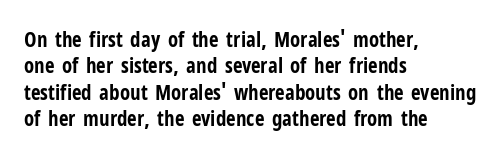
What weight is shown? A full bold with thick strokes. The lettering holds an erect, upright posture throughout. Plain, unruled lines of type. The rendering keeps characters at their native spacing. Leading: standard.
